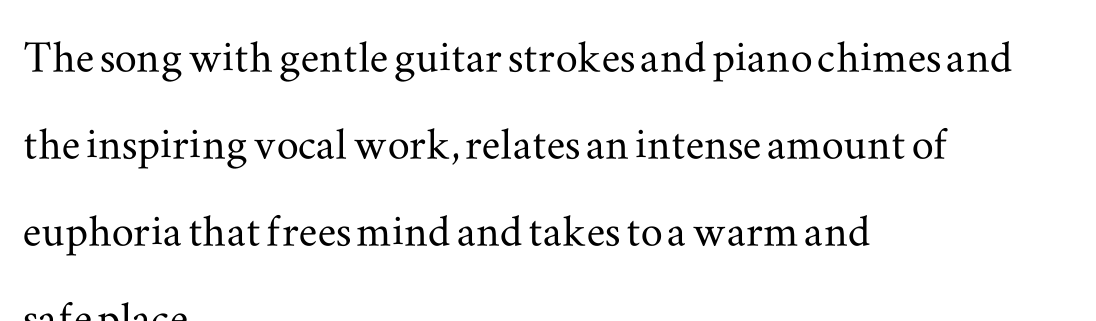
Q: Is the text italic (slanted)? A: No, it is upright.
Q: Is the typeface a serif or a sans-serif typeface? A: Serif.
Q: Is the text underlined? A: No.
Q: How is the paragraph aligned? A: Left-aligned.
Q: Is the spacing between letters normal or unusually wide? A: Normal.
Q: Is the spacing between lines tight, normal or loose? A: Normal.
Q: Width (condensed, normal, or wide)? A: Wide.
Q: Stroke contrast? A: Medium.
Q: x-height? A: Small.
Q: Monospaced? A: No.
